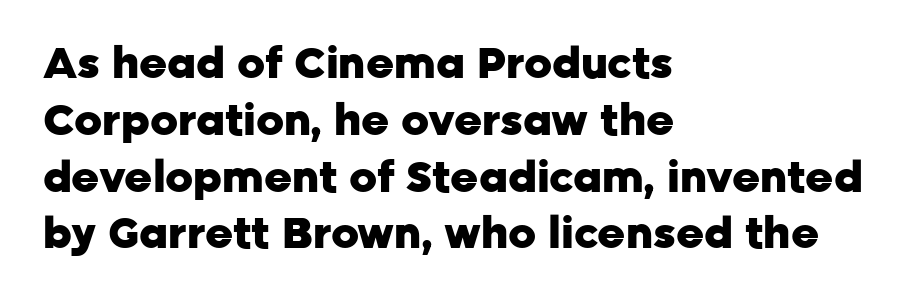
Caption: bold face, heavy strokes. The compositor pushed each line to the left boundary. The leading is moderate, giving the passage an even texture. The words here are not underlined. The typography opts for an upright posture over an oblique one.
